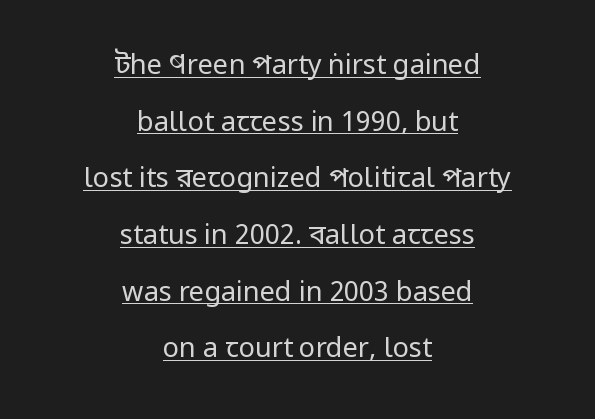
Q: Is the text bold? A: No.
Q: Is the text italic (slanted)? A: No, it is upright.
Q: Is the text underlined? A: Yes.
Q: How is the paragraph aligned? A: Centered.
Q: Is the spacing between letters normal or unusually wide? A: Normal.
Q: Is the spacing between lines tight, normal or loose? A: Loose.
